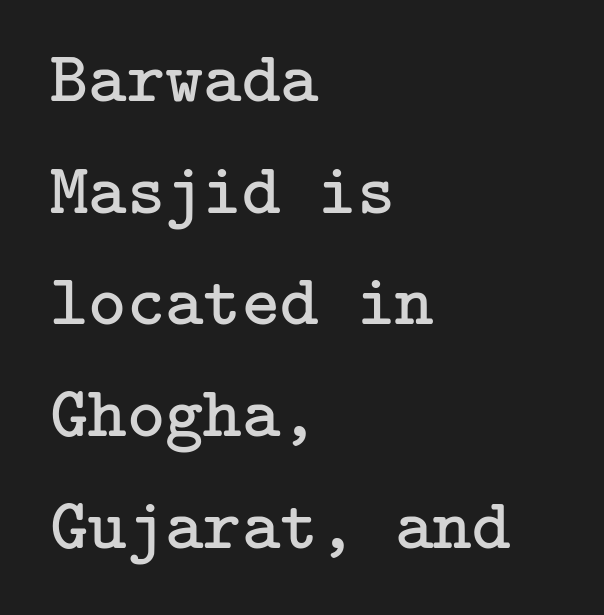
{"serif": "yes", "italic": "no", "bold": "no", "weight": "regular", "width": "normal", "stroke_contrast": "low", "x_height": "medium", "underline": "no", "align": "left", "line_spacing": "normal", "line_spacing_ratio": 1.53, "letter_spacing": "normal", "letter_spacing_em": 0.0, "glyph_px": 73}
